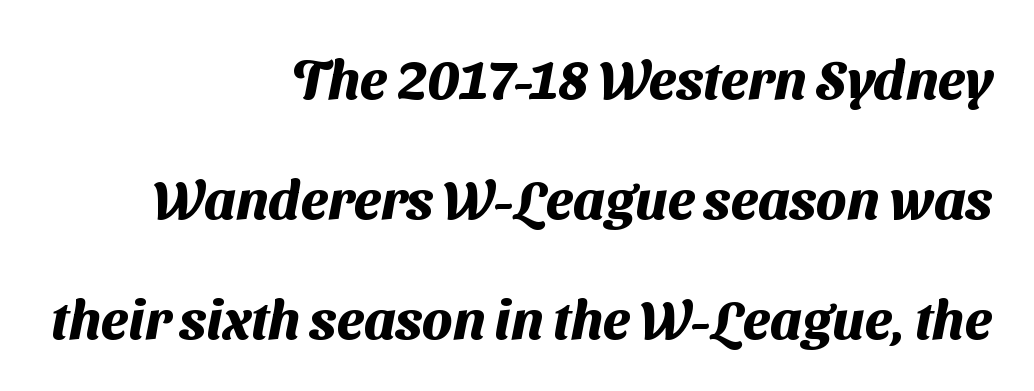
The passage shown is typeset with a sans-serif family. The vertical gap from one line to the next is large. These words are printed bold, with thick strokes throughout. The letters sit at their default tracking, neither squeezed nor spread. Looks like regular typesetting: each glyph gets only the width it needs.
